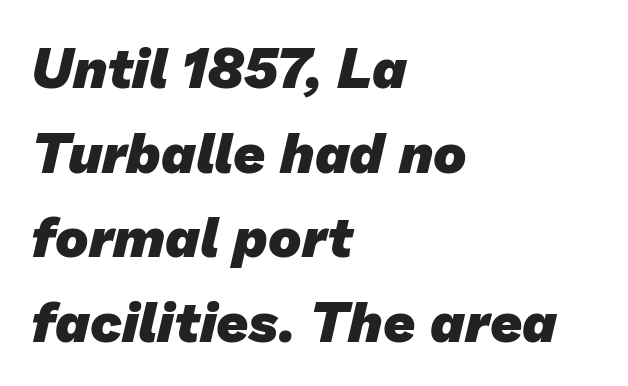
The image shows 56 px heavy sans-serif type; set left-aligned, normal line spacing (1.51x), normal letter spacing, not underlined; low stroke contrast and a medium x-height.
